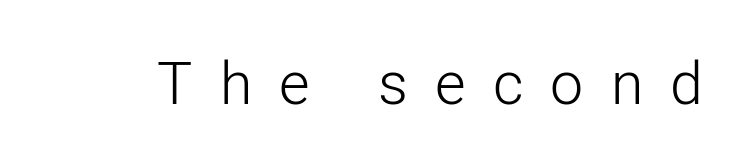
{"serif": "no", "italic": "no", "bold": "no", "weight": "light", "width": "normal", "stroke_contrast": "low", "x_height": "medium", "monospaced": "no", "underline": "no", "letter_spacing": "wide", "letter_spacing_em": 0.46, "glyph_px": 59}
